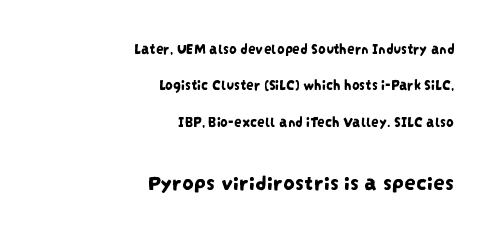
The image shows 23 px text type; set right-aligned, loose line spacing (2.42x), normal letter spacing, not underlined; the second (bottom) block is 1.53x larger.
